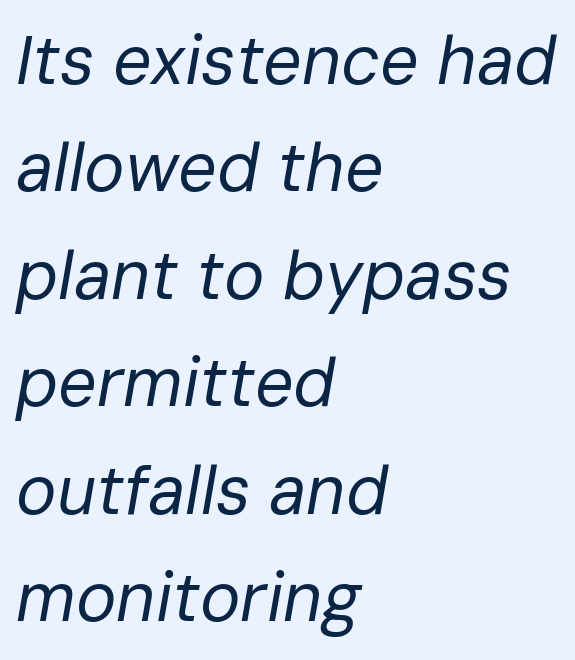
{"italic": "yes", "lean": "right", "slant_degrees": 10, "bold": "no", "weight": "regular", "width": "normal", "stroke_contrast": "low", "x_height": "medium", "monospaced": "no", "underline": "no", "align": "left", "line_spacing": "normal", "line_spacing_ratio": 1.58, "letter_spacing": "normal", "letter_spacing_em": 0.0, "glyph_px": 68}
